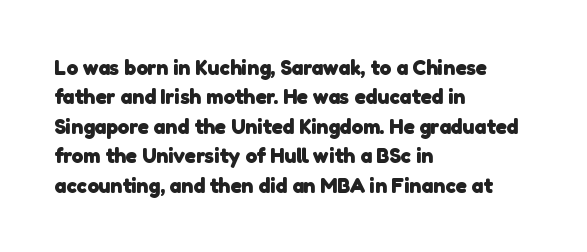
The image shows 21 px bold type; set left-aligned, normal line spacing (1.4x), normal letter spacing, not underlined.
